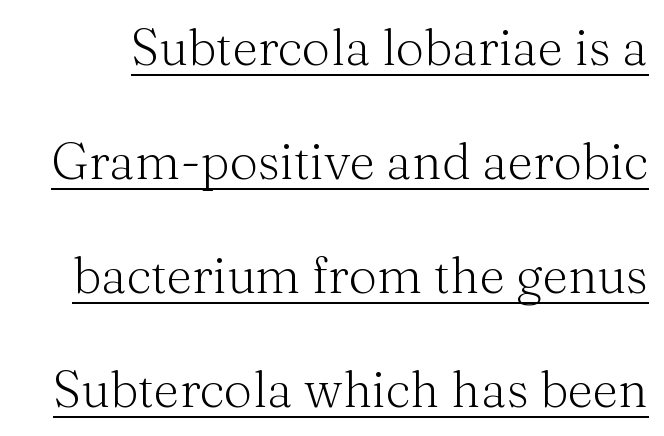
What's the leading like? Stretched, with rows far apart. Regarding serifs, this sample has them. Every stem runs plumb, perpendicular to the baseline. Each word holds together tightly as a unit, with standard inter-letter gaps. No chunkiness to these letters — they're not bold.
